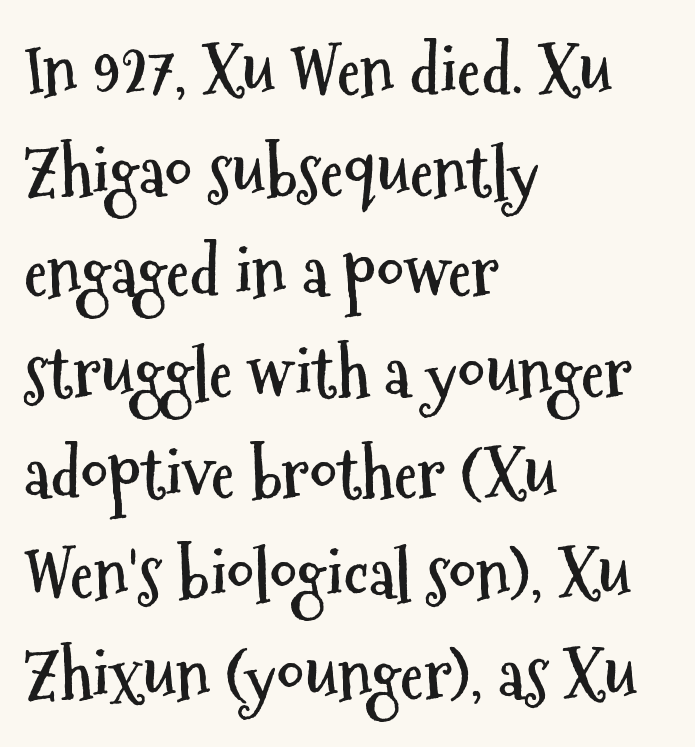
A typesetter would call this zero additional tracking. The area under the type is left untouched. Proportional: the letters do not fall into vertical columns. The text block is weighted toward the left margin, trailing off unevenly rightward. The passage shown stacks its lines at a standard gap. Notice how thick the strokes are: this is what a full bold looks like.
